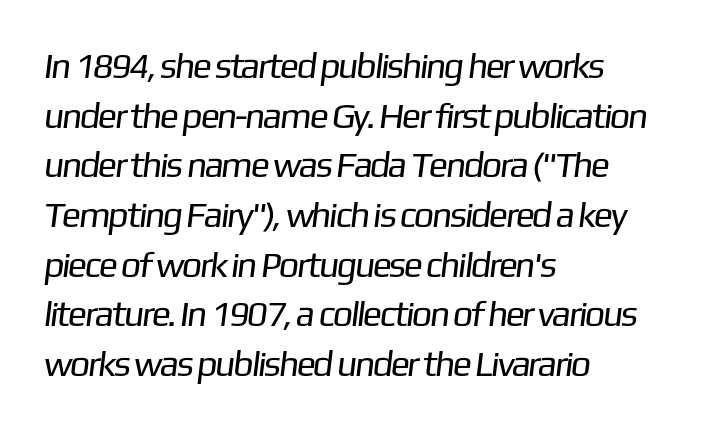
Q: Is the text bold? A: No.
Q: Is the typeface a serif or a sans-serif typeface? A: Sans-serif.
Q: Is the text underlined? A: No.
Q: How is the paragraph aligned? A: Left-aligned.
Q: Is the spacing between letters normal or unusually wide? A: Normal.
Q: Is the spacing between lines tight, normal or loose? A: Normal.
Q: Width (condensed, normal, or wide)? A: Normal.
Q: Stroke contrast? A: Low.
Q: x-height? A: Medium.
Q: Monospaced? A: No.
